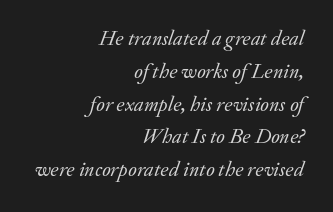
Q: Is the text bold? A: No.
Q: Is the text italic (slanted)? A: Yes, it leans right by about 20 degrees.
Q: Is the text underlined? A: No.
Q: How is the paragraph aligned? A: Right-aligned.
Q: Is the spacing between letters normal or unusually wide? A: Normal.
Q: Is the spacing between lines tight, normal or loose? A: Normal.
